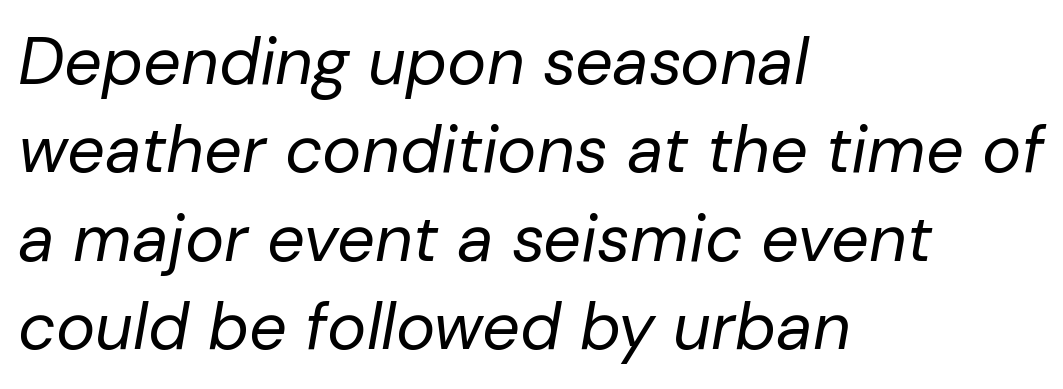
The image shows 66 px regular-weight type, italic (leaning right); set left-aligned, normal line spacing (1.34x), normal letter spacing, not underlined; low stroke contrast and a medium x-height.
